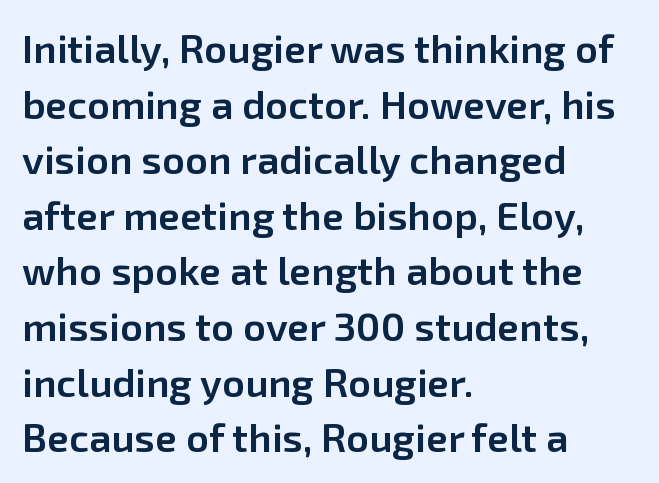
Q: Is the text bold? A: Semi-bold.
Q: Is the text italic (slanted)? A: No, it is upright.
Q: Is the typeface a serif or a sans-serif typeface? A: Sans-serif.
Q: Is the text underlined? A: No.
Q: How is the paragraph aligned? A: Left-aligned.
Q: Is the spacing between letters normal or unusually wide? A: Normal.
Q: Is the spacing between lines tight, normal or loose? A: Normal.
Q: Width (condensed, normal, or wide)? A: Normal.
Q: Stroke contrast? A: Low.
Q: x-height? A: Medium.
Q: Monospaced? A: No.
